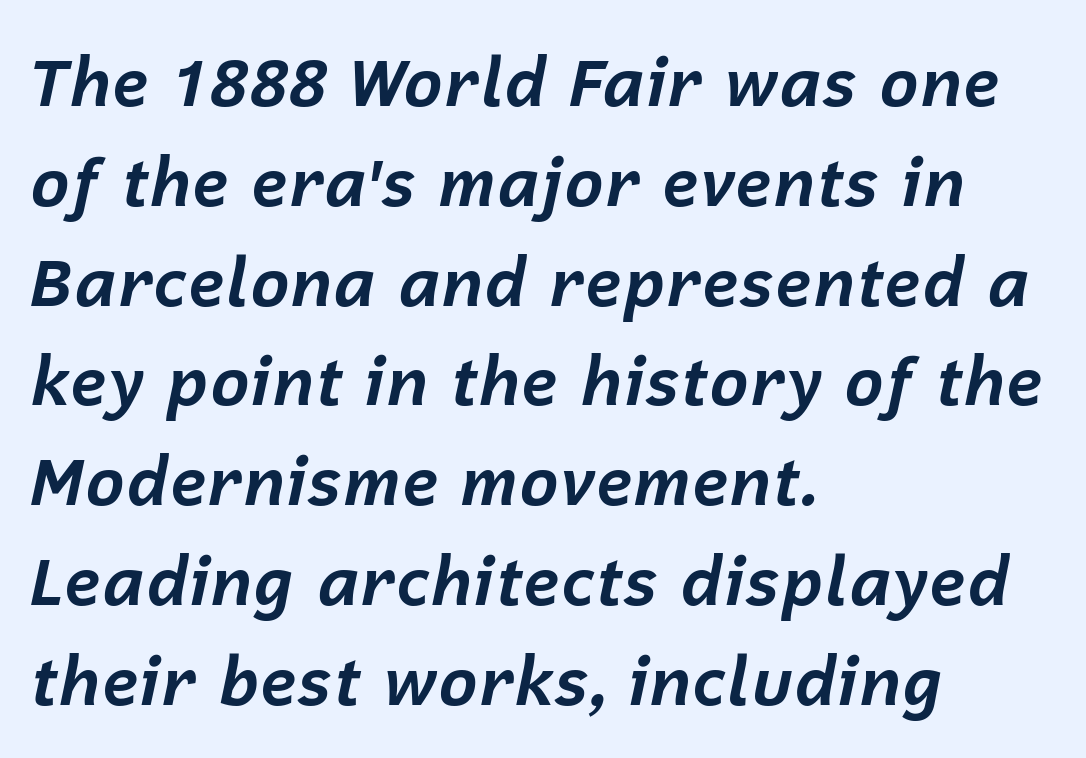
Q: Is the text bold? A: Yes.
Q: Is the text italic (slanted)? A: Yes, it leans right by about 12 degrees.
Q: Is the text underlined? A: No.
Q: How is the paragraph aligned? A: Left-aligned.
Q: Is the spacing between letters normal or unusually wide? A: Normal.
Q: Is the spacing between lines tight, normal or loose? A: Normal.
Q: Width (condensed, normal, or wide)? A: Normal.
Q: Stroke contrast? A: Low.
Q: x-height? A: Medium.
Q: Monospaced? A: No.
